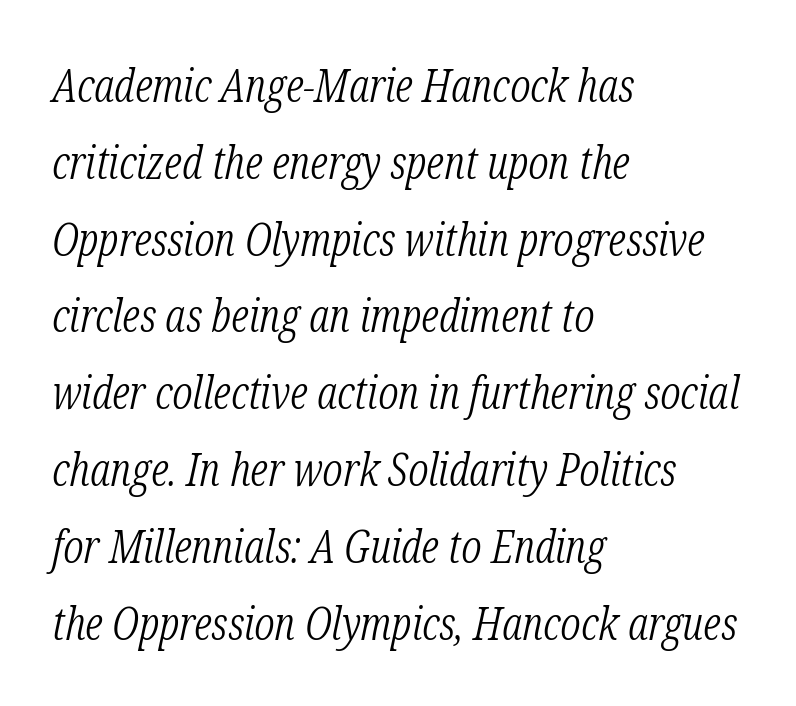
The image shows 46 px light, condensed serif type, italic (leaning right); set left-aligned, normal line spacing (1.67x), normal letter spacing, not underlined; low stroke contrast and a medium x-height.
